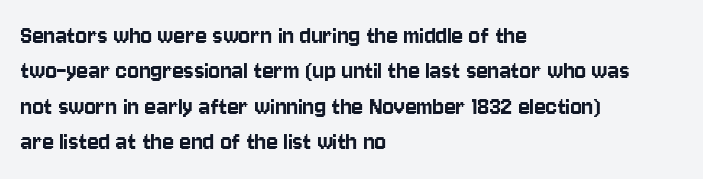
{"italic": "no", "underline": "no", "align": "left", "line_spacing": "normal", "line_spacing_ratio": 1.31, "letter_spacing": "normal", "letter_spacing_em": 0.0, "glyph_px": 27}
